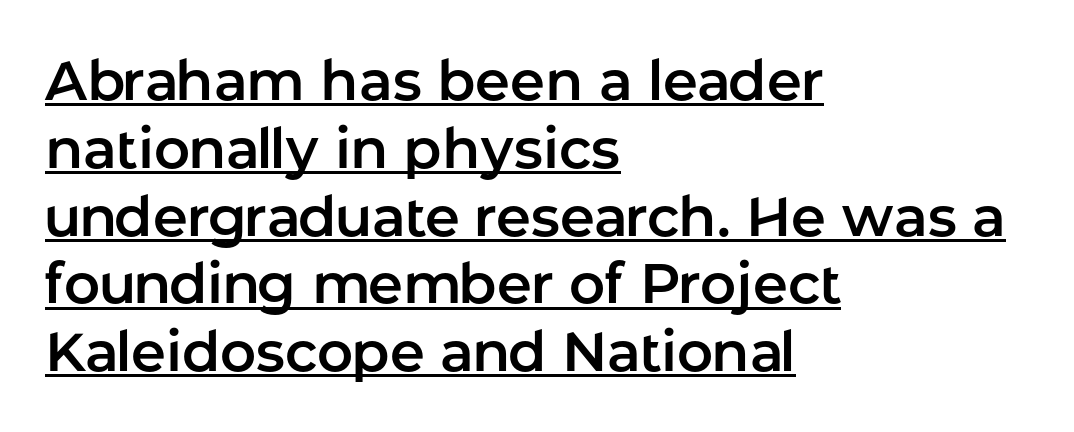
Note: no serifs on the glyphs. Each line of the rendering has a horizontal stroke beneath the glyphs. The setting favours the left margin, as ordinary paragraphs usually do. The rendering uses natural spacing where letterforms have individual widths.
